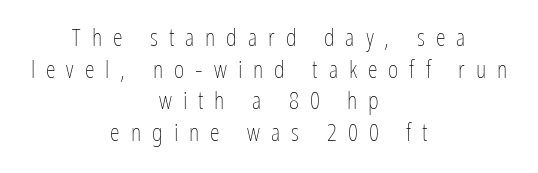
Q: Is the text bold? A: No.
Q: Is the text italic (slanted)? A: No, it is upright.
Q: Is the text underlined? A: No.
Q: How is the paragraph aligned? A: Centered.
Q: Is the spacing between letters normal or unusually wide? A: Unusually wide.
Q: Is the spacing between lines tight, normal or loose? A: Normal.
